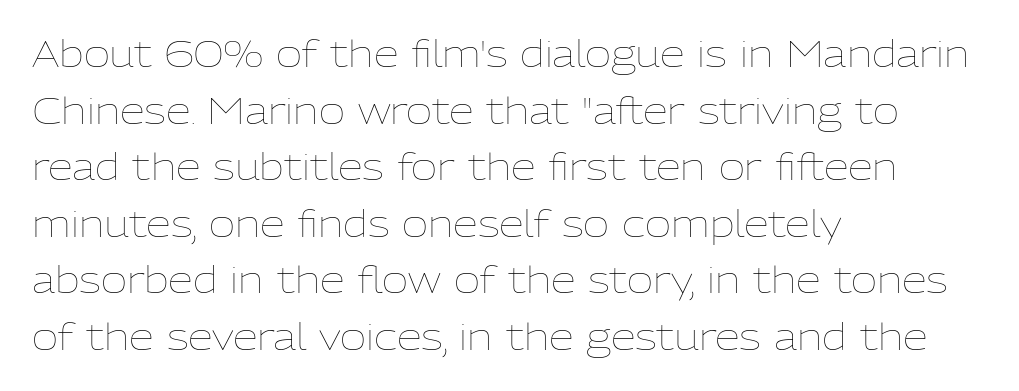
Q: Is the text bold? A: No.
Q: Is the text italic (slanted)? A: No, it is upright.
Q: Is the text underlined? A: No.
Q: How is the paragraph aligned? A: Left-aligned.
Q: Is the spacing between letters normal or unusually wide? A: Normal.
Q: Is the spacing between lines tight, normal or loose? A: Normal.
Q: Width (condensed, normal, or wide)? A: Normal.
Q: Stroke contrast? A: Low.
Q: x-height? A: Medium.
Q: Monospaced? A: No.
